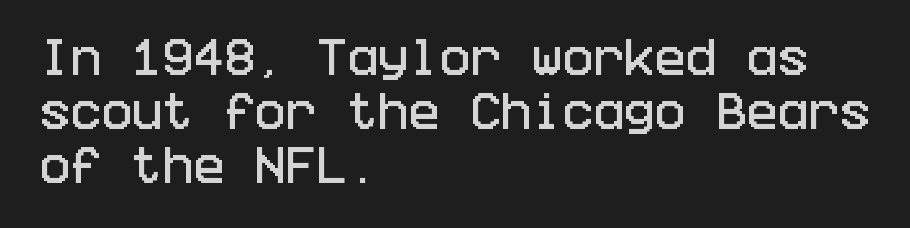
{"serif": "no", "italic": "no", "width": "condensed", "stroke_contrast": "low", "x_height": "large", "underline": "no", "align": "left", "line_spacing": "normal", "line_spacing_ratio": 1.32, "letter_spacing": "normal", "letter_spacing_em": 0.0, "glyph_px": 41}
